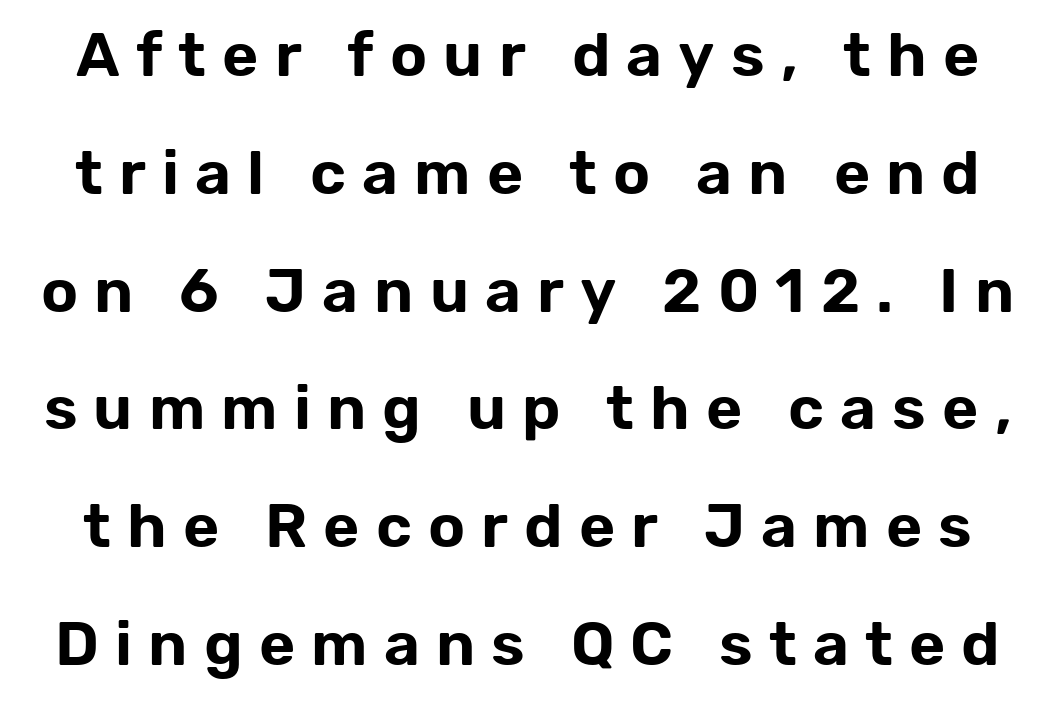
{"serif": "no", "italic": "no", "width": "normal", "stroke_contrast": "low", "x_height": "medium", "monospaced": "no", "underline": "no", "line_spacing": "loose", "line_spacing_ratio": 1.9, "letter_spacing": "wide", "letter_spacing_em": 0.26, "glyph_px": 62}
